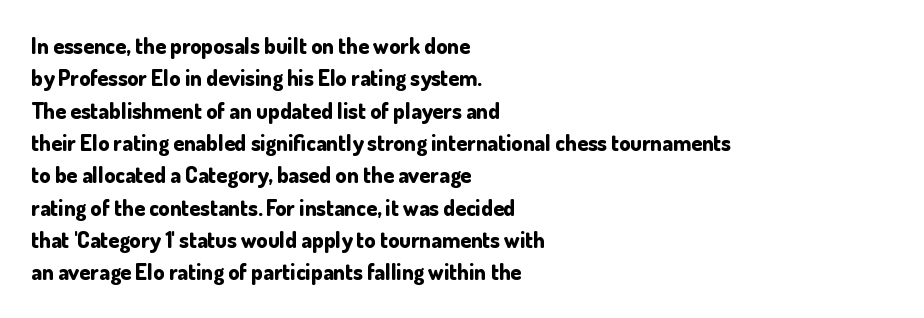
{"italic": "no", "bold": "yes", "underline": "no", "align": "left", "line_spacing": "normal", "line_spacing_ratio": 1.47, "letter_spacing": "normal", "letter_spacing_em": 0.0, "glyph_px": 22}
